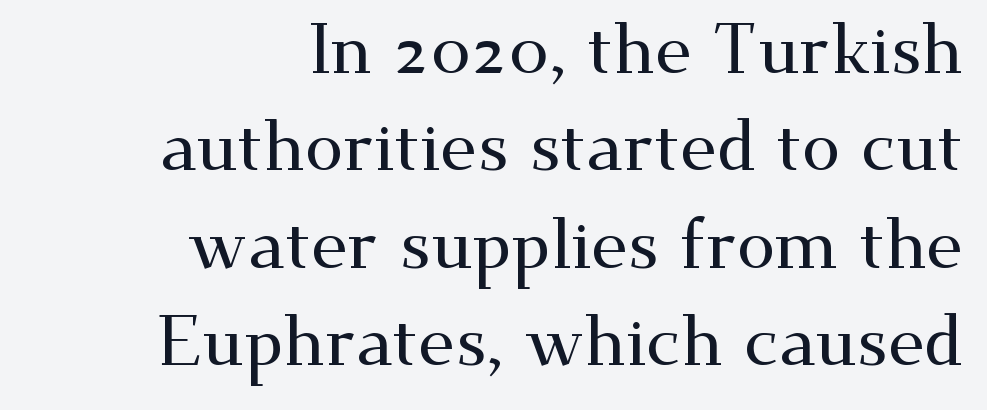
Yep, those are serifs on the letters. The letters sit at their default tracking, neither squeezed nor spread. The specimen reads as upright at a glance. Alignment: flush right. Evenly set lines give the paragraph a standard silhouette. Unmarked baselines from the first word to the last.
